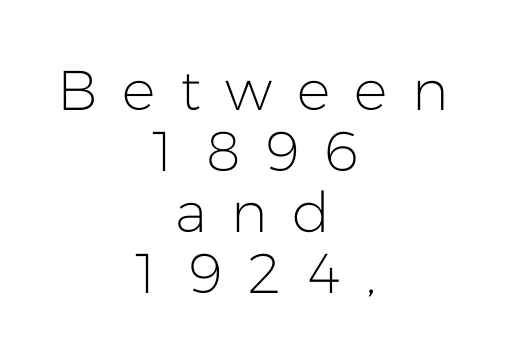
The image shows 56 px light sans-serif type, upright; set centered, tight line spacing (1.09x), unusually wide letter spacing (+0.44 em), not underlined; low stroke contrast and a medium x-height.
